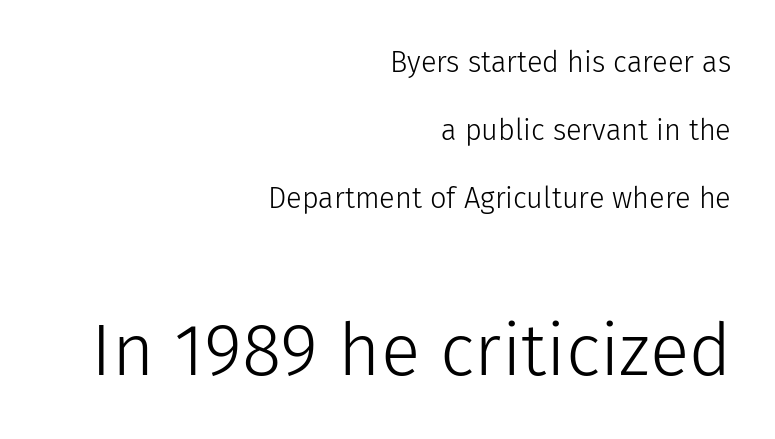
Letterform terminals end flat and unadorned throughout the passage. The letters advance in unequal steps, a hallmark of proportional type. Only glyphs here, with clear space below each row. No extra ink here — the face is not bold. Style check: upright.
